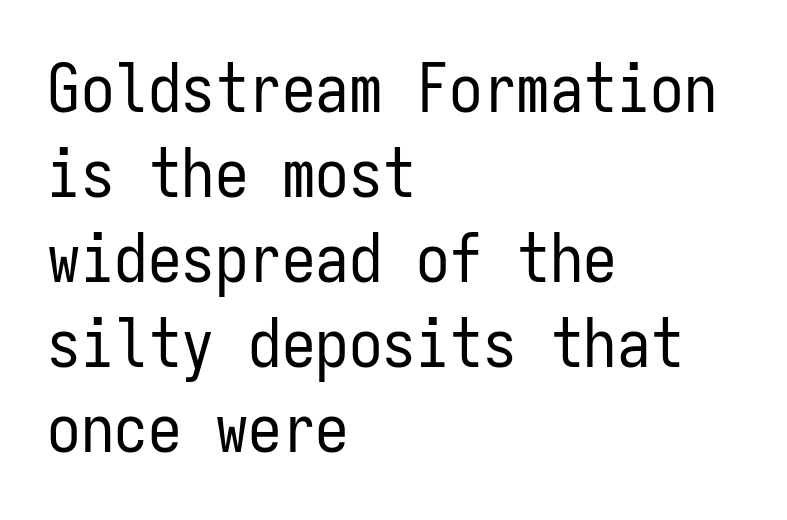
The image shows 67 px regular-weight, condensed sans-serif type, upright, monospaced; set left-aligned, normal line spacing (1.27x), normal letter spacing, not underlined; low stroke contrast and a medium x-height.
